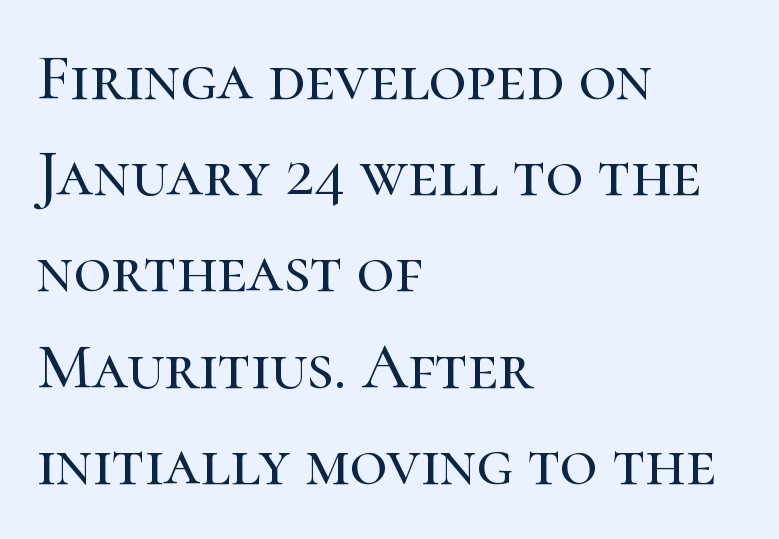
Q: Is the text italic (slanted)? A: No, it is upright.
Q: Is the typeface a serif or a sans-serif typeface? A: Serif.
Q: Is the text underlined? A: No.
Q: How is the paragraph aligned? A: Left-aligned.
Q: Is the spacing between letters normal or unusually wide? A: Normal.
Q: Is the spacing between lines tight, normal or loose? A: Normal.
Q: Width (condensed, normal, or wide)? A: Normal.
Q: Stroke contrast? A: High.
Q: x-height? A: Medium.
Q: Monospaced? A: No.
